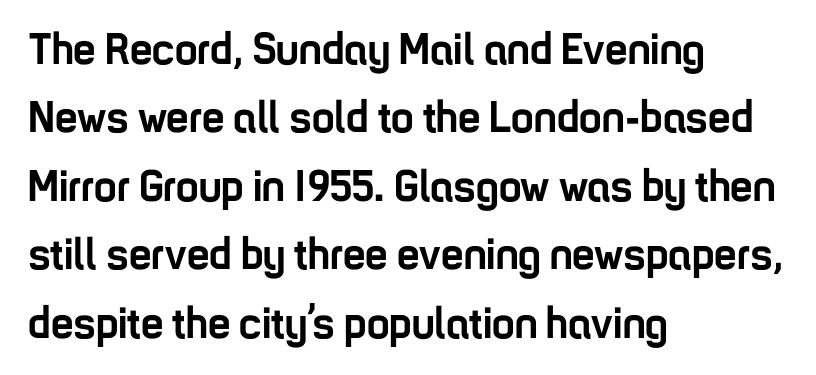
The image shows 45 px semibold, condensed sans-serif type, upright; set left-aligned, normal line spacing (1.52x), normal letter spacing, not underlined; low stroke contrast and a medium x-height.
